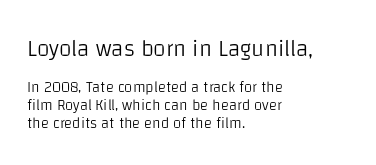
The passage shown begins with its larger block and ends with its smaller one. The letters look calm and open, with moderate or lighter stems. Words float on clear page, feet unadorned. Which margin do the lines hug? The left one — the right edge is uneven.
